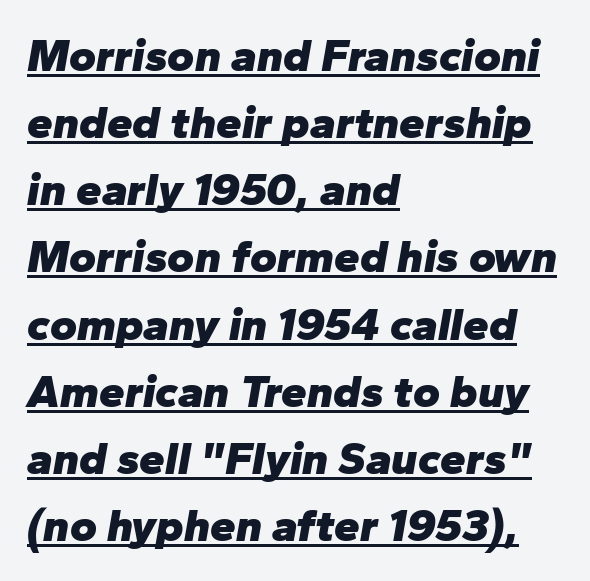
Q: Is the text bold? A: Yes.
Q: Is the text italic (slanted)? A: Yes, it leans right by about 10 degrees.
Q: Is the text underlined? A: Yes.
Q: How is the paragraph aligned? A: Left-aligned.
Q: Is the spacing between letters normal or unusually wide? A: Normal.
Q: Is the spacing between lines tight, normal or loose? A: Normal.
Q: Width (condensed, normal, or wide)? A: Normal.
Q: Stroke contrast? A: Low.
Q: x-height? A: Medium.
Q: Monospaced? A: No.
